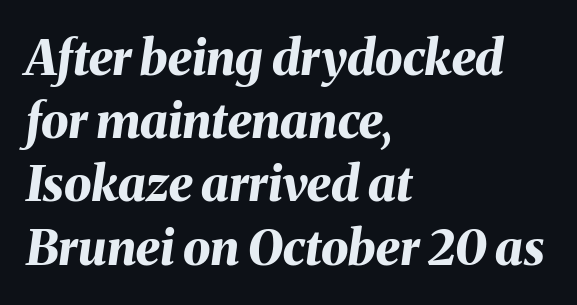
Q: Is the text bold? A: Yes.
Q: Is the text italic (slanted)? A: Yes, it leans right by about 8 degrees.
Q: Is the text underlined? A: No.
Q: How is the paragraph aligned? A: Left-aligned.
Q: Is the spacing between letters normal or unusually wide? A: Normal.
Q: Is the spacing between lines tight, normal or loose? A: Normal.
Q: Width (condensed, normal, or wide)? A: Normal.
Q: Stroke contrast? A: Medium.
Q: x-height? A: Medium.
Q: Monospaced? A: No.
